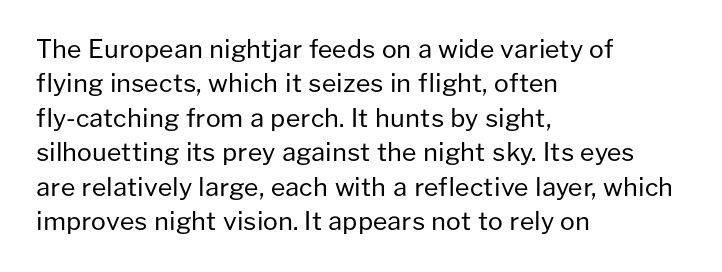
The image shows 25 px text type, upright; set left-aligned, normal line spacing (1.38x), normal letter spacing, not underlined.
